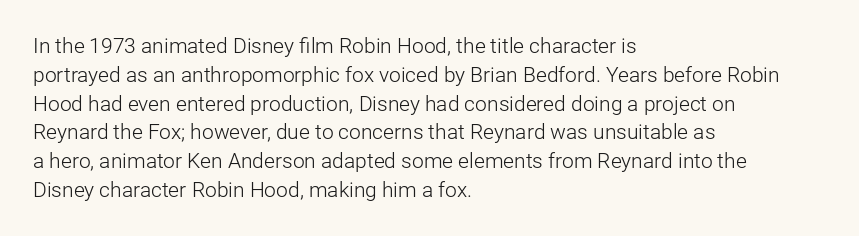
{"italic": "no", "bold": "no", "underline": "no", "align": "left", "line_spacing": "normal", "line_spacing_ratio": 1.37, "letter_spacing": "normal", "letter_spacing_em": 0.0, "glyph_px": 21}
